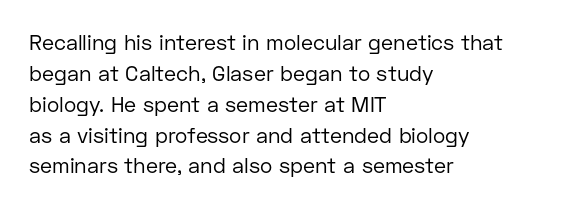
The image shows 21 px text type, upright; set left-aligned, normal line spacing (1.47x), normal letter spacing, not underlined.
